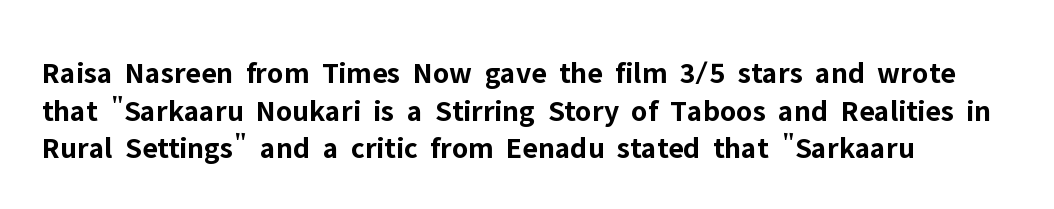
The rendering uses natural spacing where letterforms have individual widths. The lettering stays uniformly vertical, giving the passage a roman look. These lines stack with their left ends in a neat column. Letterform terminals end flat and unadorned throughout the passage. Pretty heavy lettering here — definitely bold. The string is rendered with underlining switched off.
